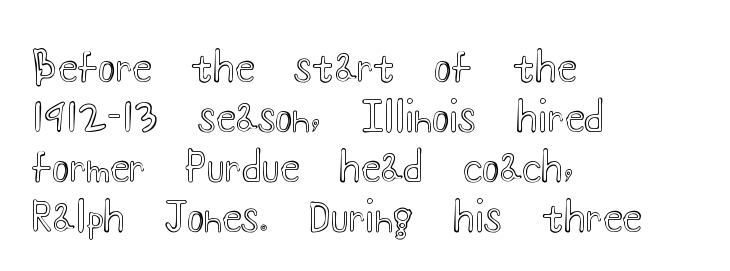
You could call the tracking neutral — neither tight nor loose. Typeset ragged right — the left edge is the straight one. Rows of type keep a routine distance in the vertical direction. The letters stand upright; this is a roman face. The specimen omits any rule beneath the text block's lines.
